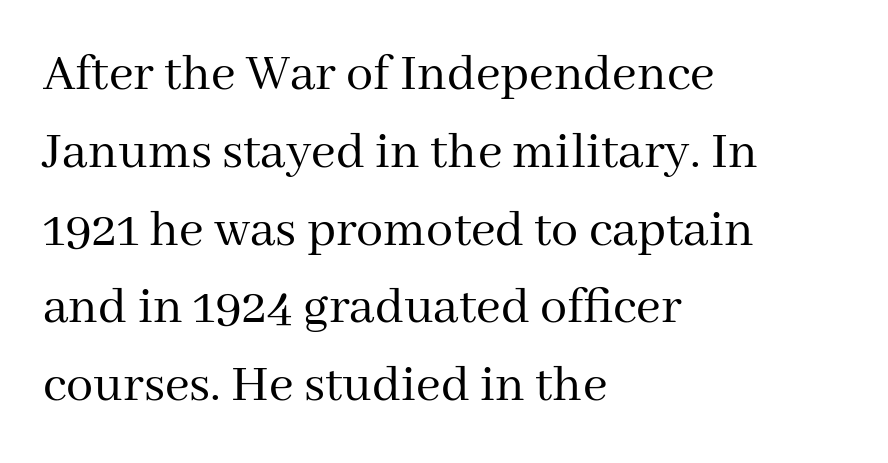
Caption: face not bold, strokes unweighted. The face used here is proportionally spaced, like ordinary book or web type. Notice how the stems are strictly vertical — no italics here. Layout note: lines flush left. A clean baseline with only descenders dipping below it. Old-style or modern, the face here clearly has serifs.
